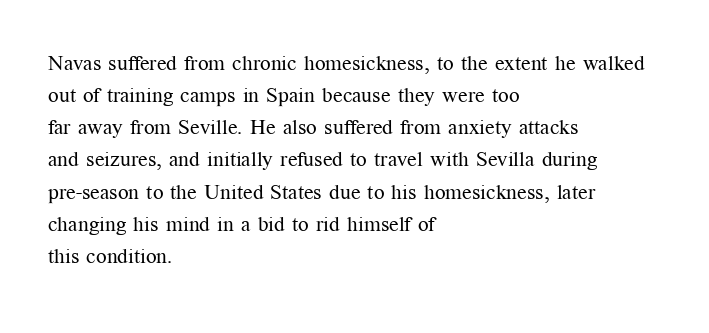
Q: Is the text bold? A: No.
Q: Is the text italic (slanted)? A: No, it is upright.
Q: Is the text underlined? A: No.
Q: How is the paragraph aligned? A: Left-aligned.
Q: Is the spacing between letters normal or unusually wide? A: Normal.
Q: Is the spacing between lines tight, normal or loose? A: Normal.
